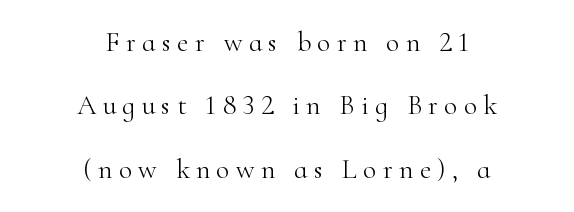
The image shows 28 px light serif type, upright; set centered, loose line spacing (2.26x), unusually wide letter spacing (+0.22 em), not underlined; high stroke contrast and a small x-height.
